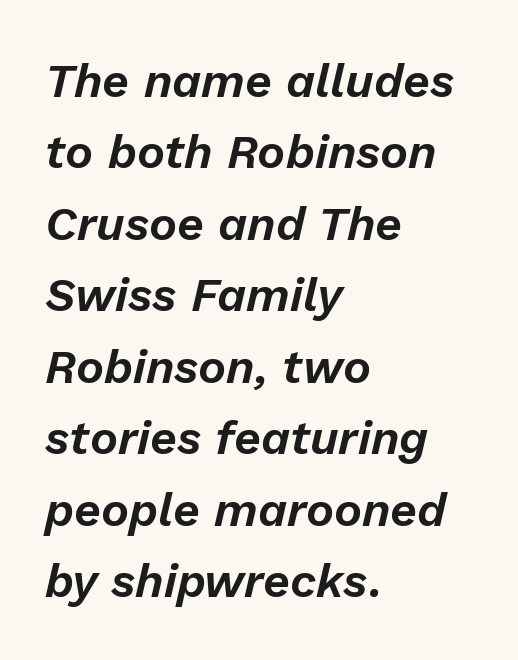
The image shows 47 px text type, italic (leaning right); set left-aligned, normal line spacing (1.52x), normal letter spacing, not underlined; low stroke contrast and a medium x-height.
